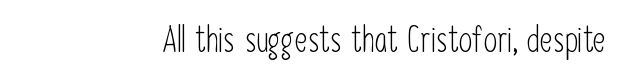
The image shows 35 px light, condensed sans-serif type, upright; set normal letter spacing, not underlined; low stroke contrast and a medium x-height.
